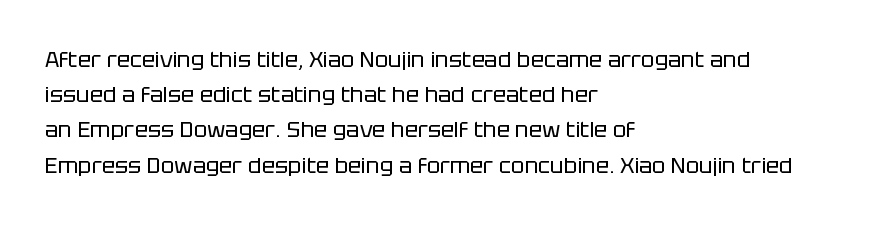
The image shows 22 px text type, upright; set left-aligned, normal line spacing (1.6x), normal letter spacing, not underlined.
